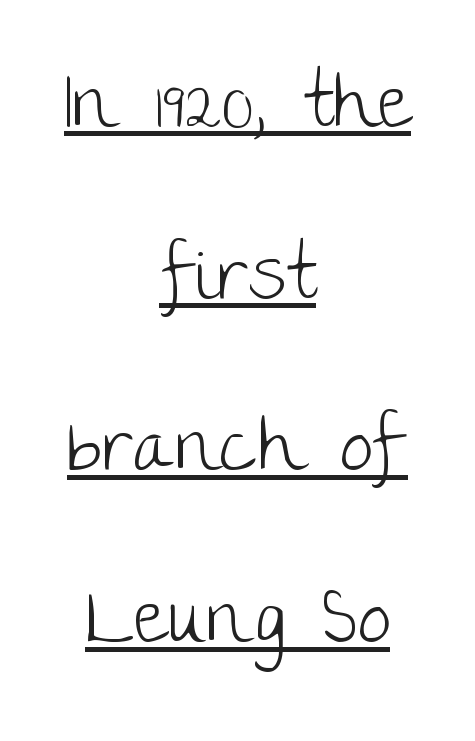
A rule runs beneath these lines of type. Proportional: the letters do not fall into vertical columns. Is the letter spacing exaggerated? No — it looks like the ordinary default. Line spacing here is loose. Is the stroke heavy? The answer is a plain regular-or-lighter.
